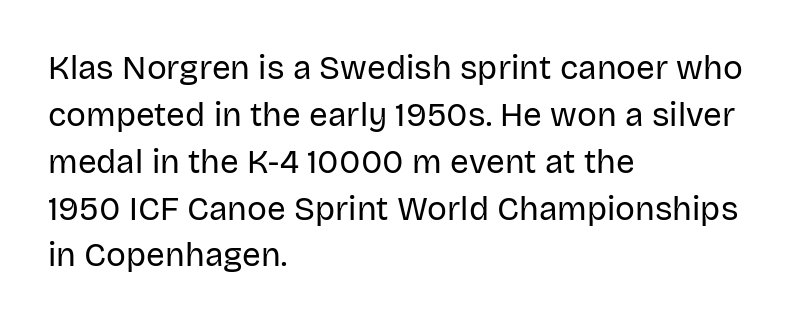
Q: Is the text bold? A: No.
Q: Is the text italic (slanted)? A: No, it is upright.
Q: Is the typeface a serif or a sans-serif typeface? A: Sans-serif.
Q: Is the text underlined? A: No.
Q: How is the paragraph aligned? A: Left-aligned.
Q: Is the spacing between letters normal or unusually wide? A: Normal.
Q: Is the spacing between lines tight, normal or loose? A: Normal.
Q: Width (condensed, normal, or wide)? A: Normal.
Q: Stroke contrast? A: Low.
Q: x-height? A: Large.
Q: Monospaced? A: No.
